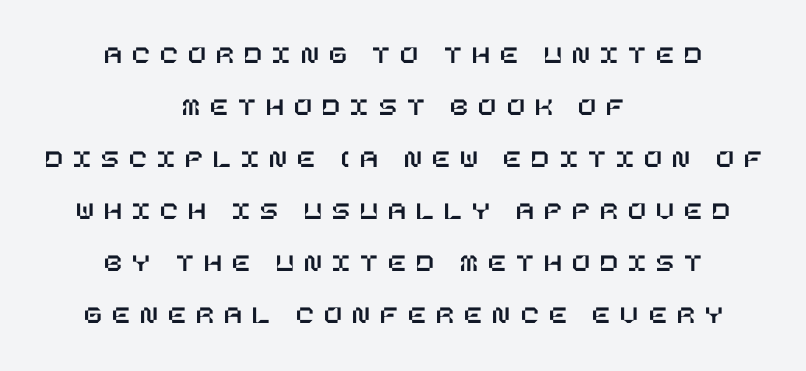
Q: Is the text italic (slanted)? A: No, it is upright.
Q: Is the text underlined? A: No.
Q: How is the paragraph aligned? A: Centered.
Q: Is the spacing between letters normal or unusually wide? A: Unusually wide.
Q: Is the spacing between lines tight, normal or loose? A: Loose.
